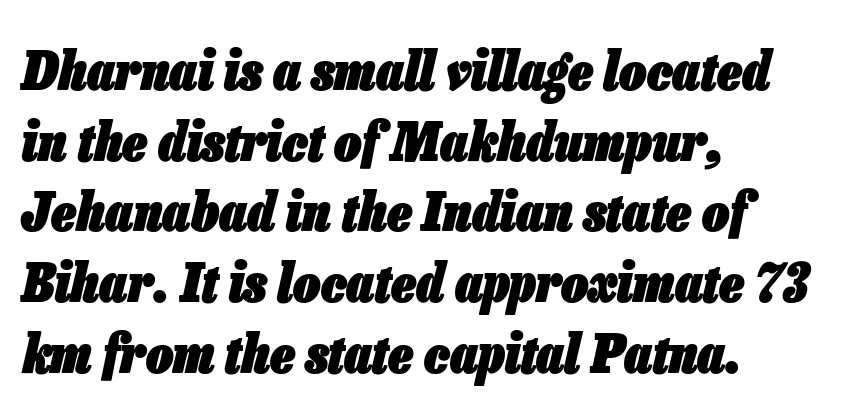
Tracking here is standard; glyphs follow each other at the usual distance. Bold? Absolutely — the strokes are thick and heavy. Layout note: lines flush left. The gap between lines stays unmarked. Reading down the column, the eye jumps a familiar distance to each next line.
